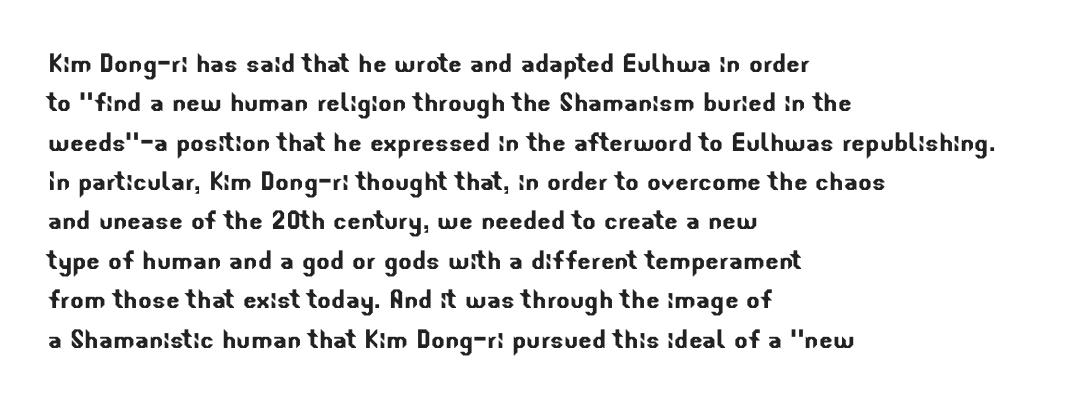
Q: Is the typeface a serif or a sans-serif typeface? A: Sans-serif.
Q: Is the text underlined? A: No.
Q: How is the paragraph aligned? A: Left-aligned.
Q: Is the spacing between letters normal or unusually wide? A: Normal.
Q: Width (condensed, normal, or wide)? A: Normal.
Q: Stroke contrast? A: Low.
Q: x-height? A: Small.
Q: Monospaced? A: No.
